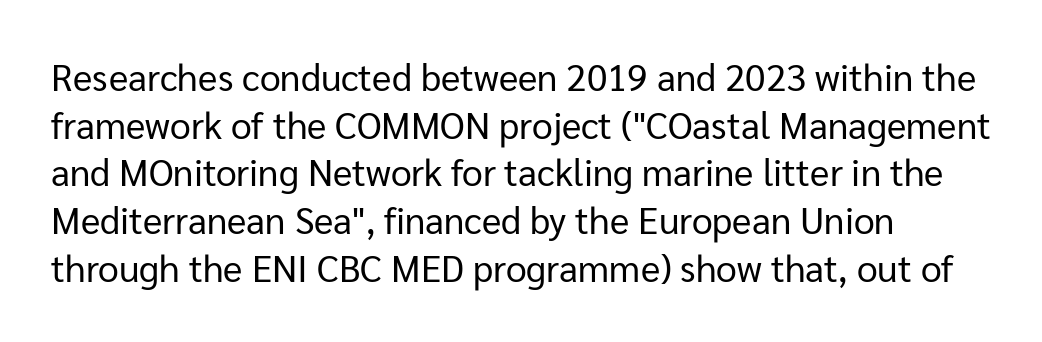
The image shows 37 px regular-weight sans-serif type, upright; set left-aligned, normal line spacing (1.29x), normal letter spacing, not underlined; low stroke contrast and a medium x-height.
